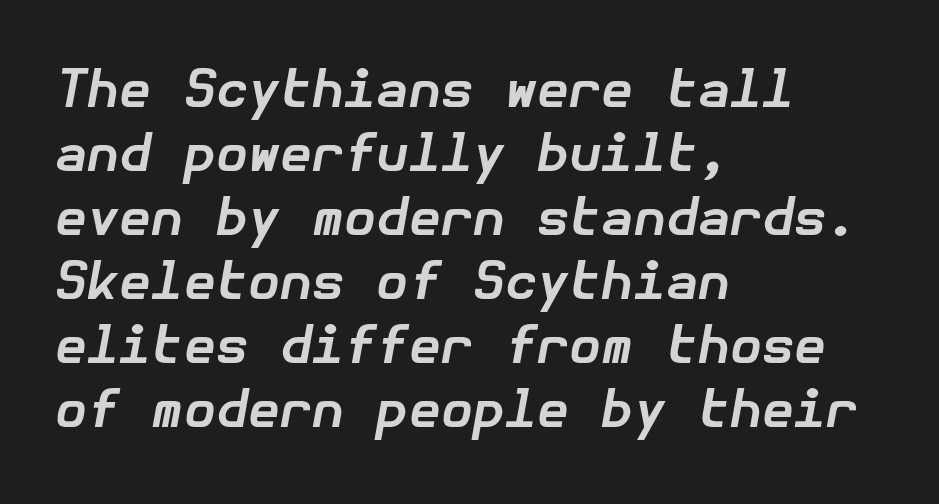
{"italic": "yes", "lean": "right", "slant_degrees": 10, "bold": "yes", "weight": "bold", "width": "normal", "stroke_contrast": "low", "x_height": "medium", "underline": "no", "align": "left", "line_spacing_ratio": 1.23, "letter_spacing": "normal", "letter_spacing_em": 0.0, "glyph_px": 52}
